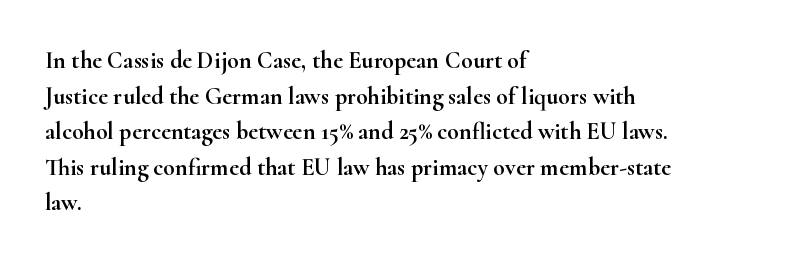
{"italic": "no", "underline": "no", "align": "left", "line_spacing": "normal", "line_spacing_ratio": 1.48, "letter_spacing": "normal", "letter_spacing_em": 0.0, "glyph_px": 24}
